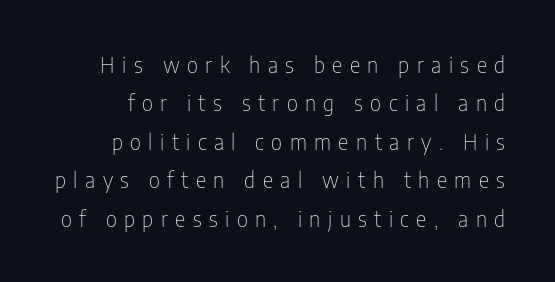
The image shows 22 px text type, upright; set line spacing 1.75x, unusually wide letter spacing (+0.34 em), not underlined.
